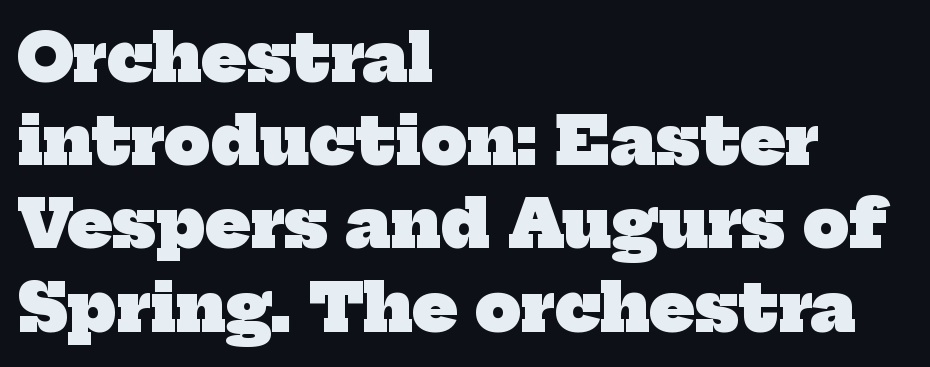
The image shows 65 px heavy serif type; set left-aligned, normal line spacing (1.28x), normal letter spacing, not underlined; low stroke contrast and a medium x-height.
